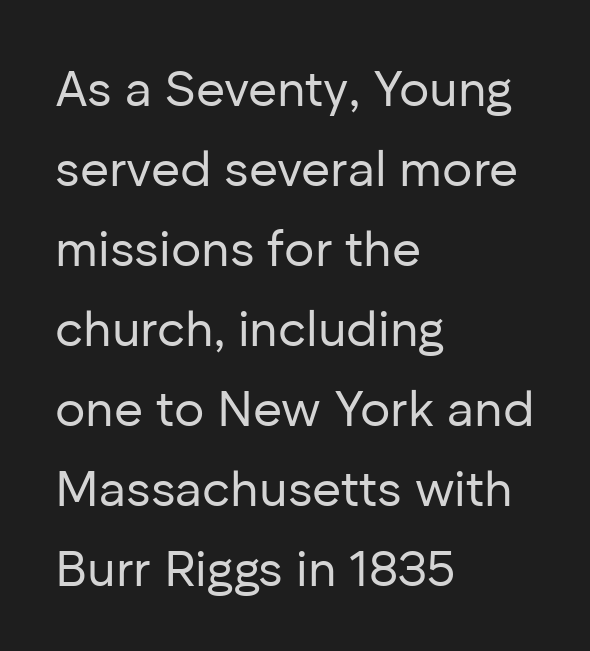
Leading matches the norm, producing a regular column. Tracking value appears to be zero — textbook default spacing. Type without underlining. Stem width sits at or under what a default text font uses. Here the designer chose a conventional face with non-uniform glyph widths. The paragraph has a hard left edge and a soft right edge.
